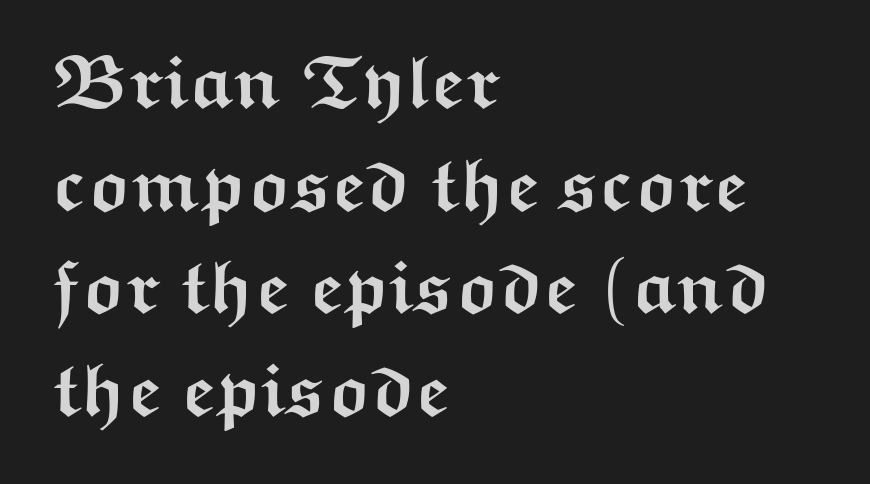
The lines are quadded left. Unlike a traditional serif, this face leaves its strokes unadorned. The type sits square on the baseline with zero lean. This sample uses plain, unmodified letter spacing. You could not count columns in this text — the font is proportionally spaced. The specimen omits any rule beneath the text block's lines.
